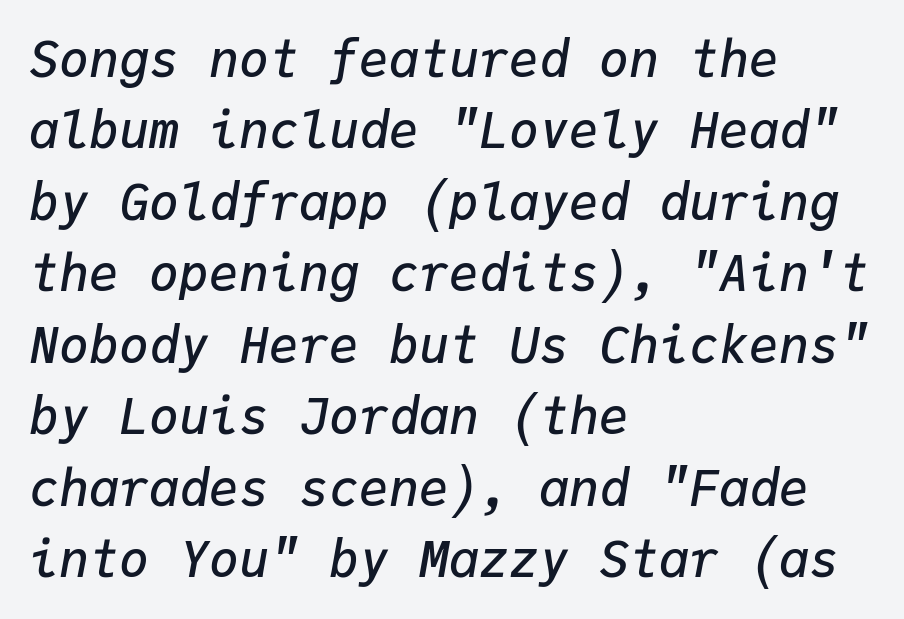
The rendering uses a moderate line-height, typical for paragraphs. This sample uses plain, unmodified letter spacing. Does the weight exceed regular? Yes, but only to semibold. The letters march in equal steps, a hallmark of fixed-pitch type. These lines are set flush left with a ragged right edge. Decoration check: the copy has no underline.
